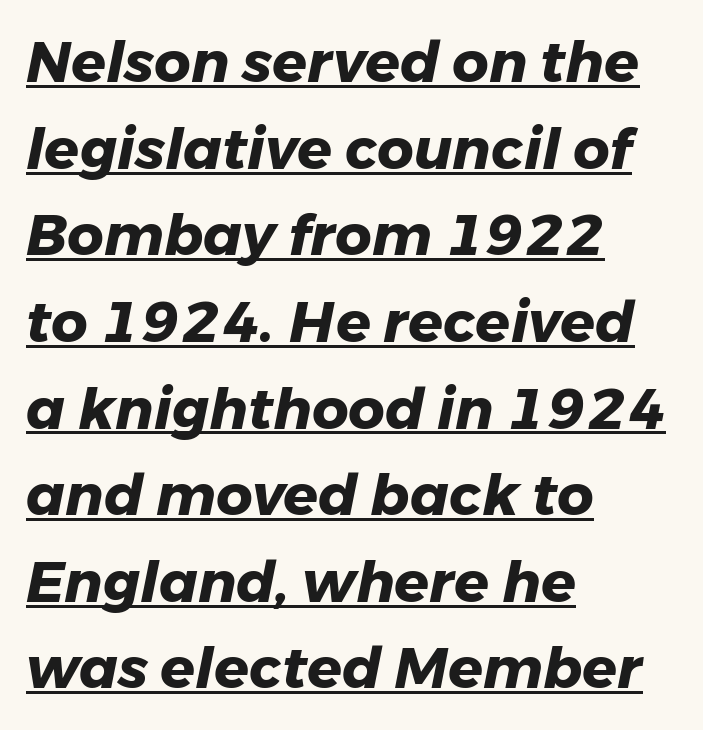
Q: Is the text bold? A: Yes.
Q: Is the text italic (slanted)? A: Yes, it leans right by about 11 degrees.
Q: Is the text underlined? A: Yes.
Q: How is the paragraph aligned? A: Left-aligned.
Q: Is the spacing between letters normal or unusually wide? A: Normal.
Q: Is the spacing between lines tight, normal or loose? A: Normal.
Q: Width (condensed, normal, or wide)? A: Normal.
Q: Stroke contrast? A: Low.
Q: x-height? A: Medium.
Q: Monospaced? A: No.
